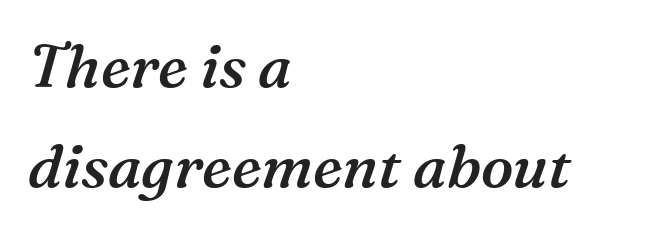
Classification — serif. Think of a printed novel: that variable character pitch is what you see here. These lines stack with their left ends in a neat column. Regular leading.
